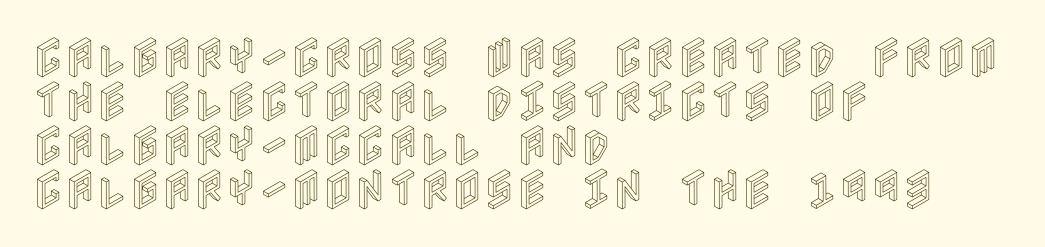
Q: Is the text italic (slanted)? A: No, it is upright.
Q: Is the text underlined? A: No.
Q: How is the paragraph aligned? A: Left-aligned.
Q: Is the spacing between letters normal or unusually wide? A: Normal.
Q: Is the spacing between lines tight, normal or loose? A: Tight.
Q: Width (condensed, normal, or wide)? A: Condensed.
Q: x-height? A: Large.
